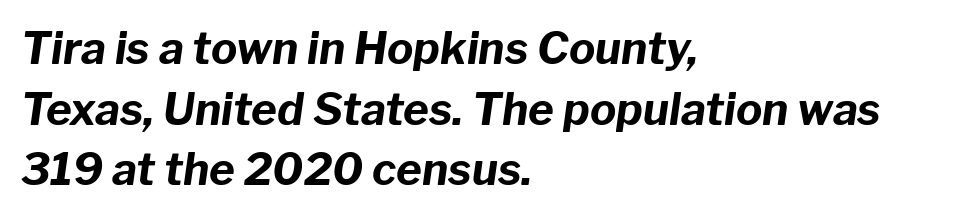
{"italic": "yes", "lean": "right", "slant_degrees": 8, "bold": "yes", "weight": "bold", "width": "normal", "stroke_contrast": "low", "x_height": "medium", "monospaced": "no", "underline": "no", "align": "left", "line_spacing": "normal", "line_spacing_ratio": 1.38, "letter_spacing": "normal", "letter_spacing_em": 0.0, "glyph_px": 44}
